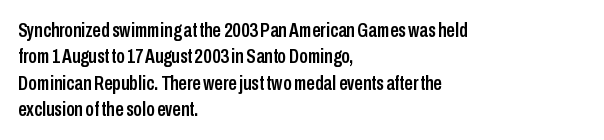
{"italic": "no", "underline": "no", "align": "left", "line_spacing": "normal", "line_spacing_ratio": 1.26, "letter_spacing": "normal", "letter_spacing_em": 0.0, "glyph_px": 21}
